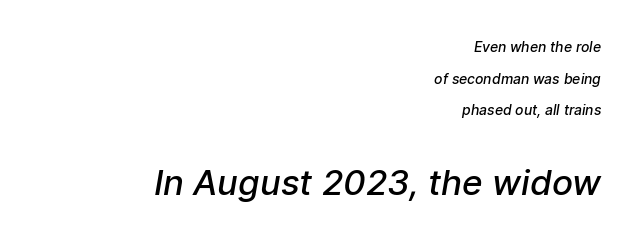
Q: Is the text bold? A: Semi-bold.
Q: Is the typeface a serif or a sans-serif typeface? A: Sans-serif.
Q: Is the text underlined? A: No.
Q: How is the paragraph aligned? A: Right-aligned.
Q: Is the spacing between letters normal or unusually wide? A: Normal.
Q: Is the spacing between lines tight, normal or loose? A: Loose.
Q: Which block of text is set in a larger size, the first (top) or the second (bottom)? A: The second (bottom) one.
Q: Width (condensed, normal, or wide)? A: Normal.
Q: Stroke contrast? A: Low.
Q: x-height? A: Medium.
Q: Monospaced? A: No.
